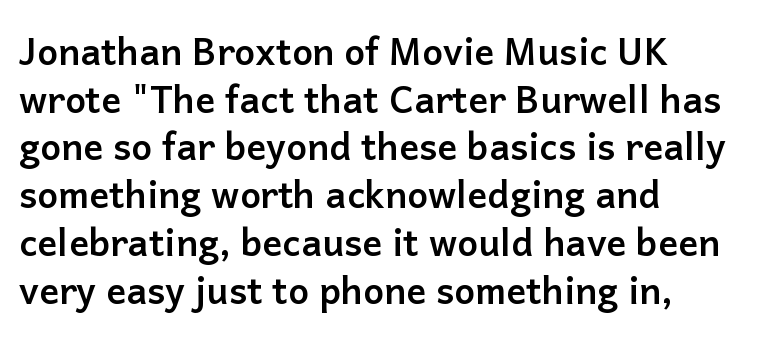
{"serif": "no", "italic": "no", "bold": "yes", "weight": "semibold", "width": "normal", "stroke_contrast": "low", "x_height": "medium", "monospaced": "no", "underline": "no", "align": "left", "line_spacing": "normal", "line_spacing_ratio": 1.29, "letter_spacing": "normal", "letter_spacing_em": 0.0, "glyph_px": 37}
